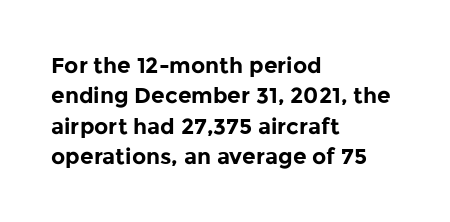
{"italic": "no", "bold": "yes", "underline": "no", "align": "left", "line_spacing": "normal", "line_spacing_ratio": 1.38, "letter_spacing": "normal", "letter_spacing_em": 0.0, "glyph_px": 22}
